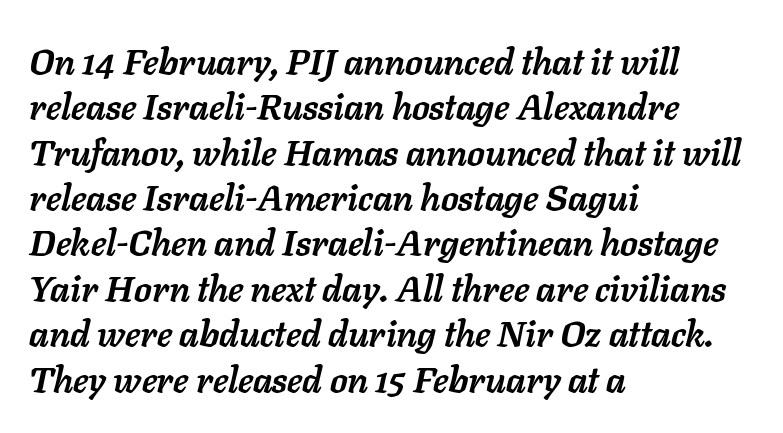
Q: Is the text bold? A: Yes.
Q: Is the text italic (slanted)? A: Yes, it leans right by about 11 degrees.
Q: Is the text underlined? A: No.
Q: How is the paragraph aligned? A: Left-aligned.
Q: Is the spacing between letters normal or unusually wide? A: Normal.
Q: Is the spacing between lines tight, normal or loose? A: Normal.
Q: Width (condensed, normal, or wide)? A: Normal.
Q: Stroke contrast? A: Low.
Q: x-height? A: Medium.
Q: Monospaced? A: No.
